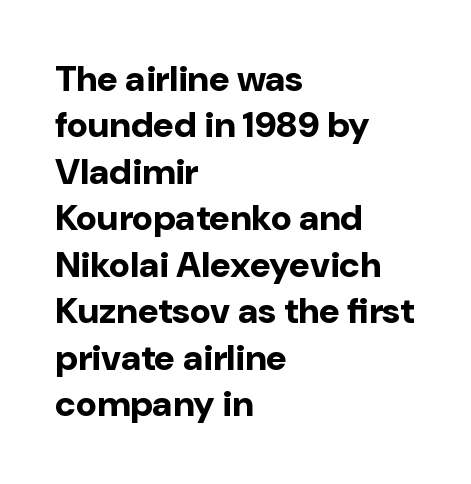
Observe the ordinary spacing: letters are neighbours, not strangers. Is there much room between lines? A standard amount, neither cramped nor airy. Do the letters lean? They stand straight. Only glyphs here, with clear space below each row. The lines in this sample share a left origin and differ only in where they stop. Letterform terminals end flat and unadorned throughout the passage.
